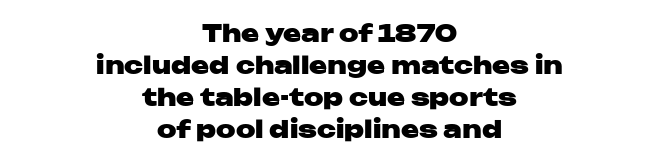
Caption: standard tracking, unaltered. Quick note: underline off. Casual observation: everything's sitting right in the middle. Regarding leading, the lines here are spaced in the standard way. If you drew a line through each stem, it would be perfectly vertical.
